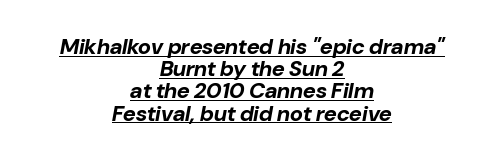
{"italic": "yes", "lean": "right", "slant_degrees": 10, "bold": "yes", "underline": "yes", "align": "center", "line_spacing": "tight", "line_spacing_ratio": 1.01, "letter_spacing": "normal", "letter_spacing_em": 0.0, "glyph_px": 22}
